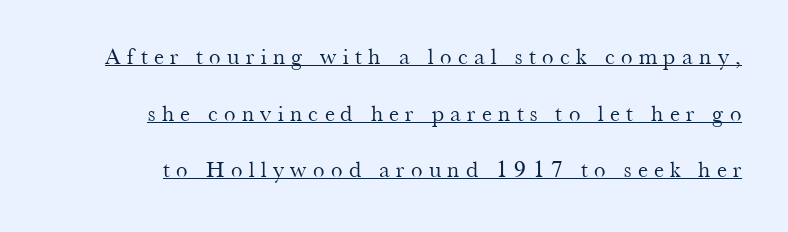
Q: Is the text bold? A: No.
Q: Is the text italic (slanted)? A: No, it is upright.
Q: Is the text underlined? A: Yes.
Q: Is the spacing between letters normal or unusually wide? A: Unusually wide.
Q: Is the spacing between lines tight, normal or loose? A: Loose.
